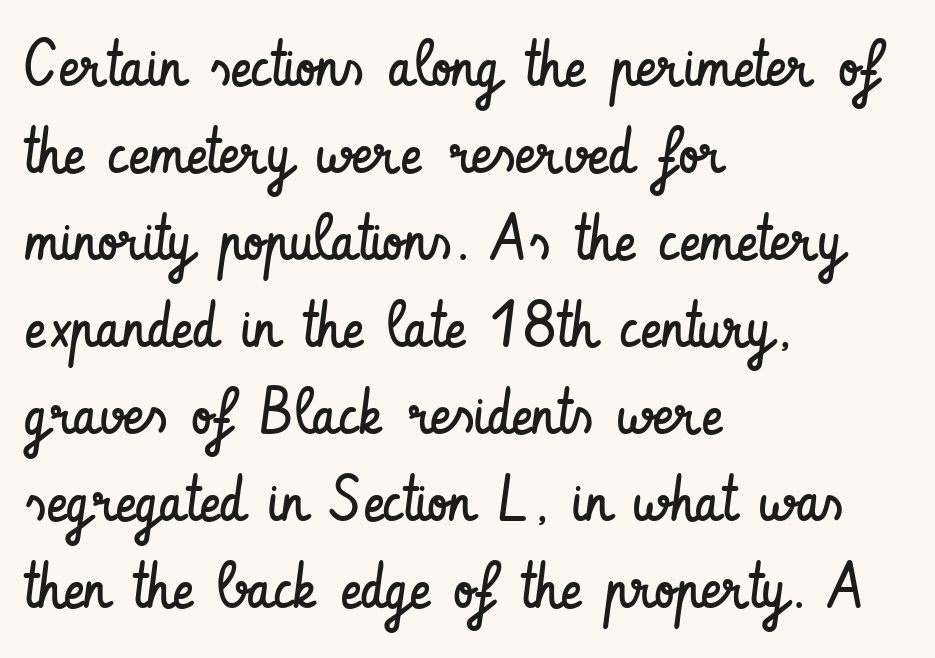
{"serif": "no", "italic": "no", "bold": "no", "weight": "regular", "width": "condensed", "stroke_contrast": "low", "x_height": "small", "monospaced": "no", "underline": "no", "align": "left", "line_spacing": "normal", "line_spacing_ratio": 1.36, "letter_spacing": "normal", "letter_spacing_em": 0.0, "glyph_px": 64}
